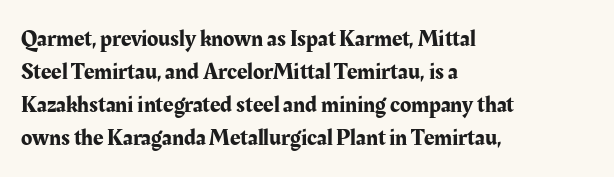
{"italic": "no", "underline": "no", "align": "left", "line_spacing": "normal", "line_spacing_ratio": 1.43, "letter_spacing": "normal", "letter_spacing_em": 0.0, "glyph_px": 23}
